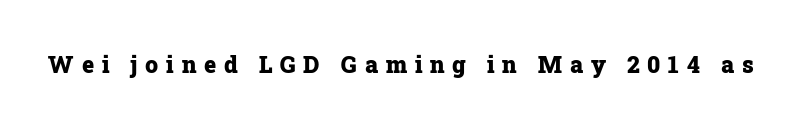
Q: Is the text bold? A: Yes.
Q: Is the text italic (slanted)? A: No, it is upright.
Q: Is the text underlined? A: No.
Q: Is the spacing between letters normal or unusually wide? A: Unusually wide.
